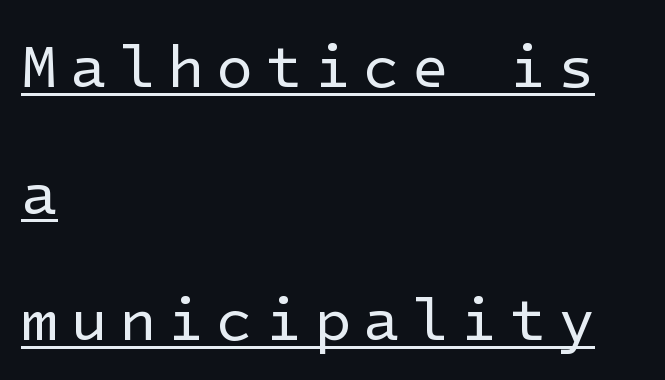
Q: Is the text bold? A: No.
Q: Is the text italic (slanted)? A: No, it is upright.
Q: Is the typeface a serif or a sans-serif typeface? A: Sans-serif.
Q: Is the text underlined? A: Yes.
Q: How is the paragraph aligned? A: Left-aligned.
Q: Is the spacing between letters normal or unusually wide? A: Unusually wide.
Q: Is the spacing between lines tight, normal or loose? A: Loose.
Q: Width (condensed, normal, or wide)? A: Normal.
Q: Stroke contrast? A: Low.
Q: x-height? A: Medium.
